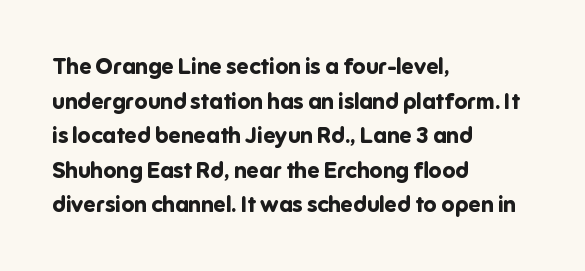
Q: Is the text bold? A: Yes.
Q: Is the text italic (slanted)? A: No, it is upright.
Q: Is the text underlined? A: No.
Q: How is the paragraph aligned? A: Left-aligned.
Q: Is the spacing between letters normal or unusually wide? A: Normal.
Q: Is the spacing between lines tight, normal or loose? A: Normal.
